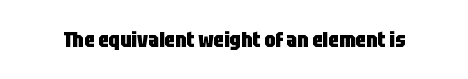
The image shows 22 px bold type, upright; set normal letter spacing, not underlined.
